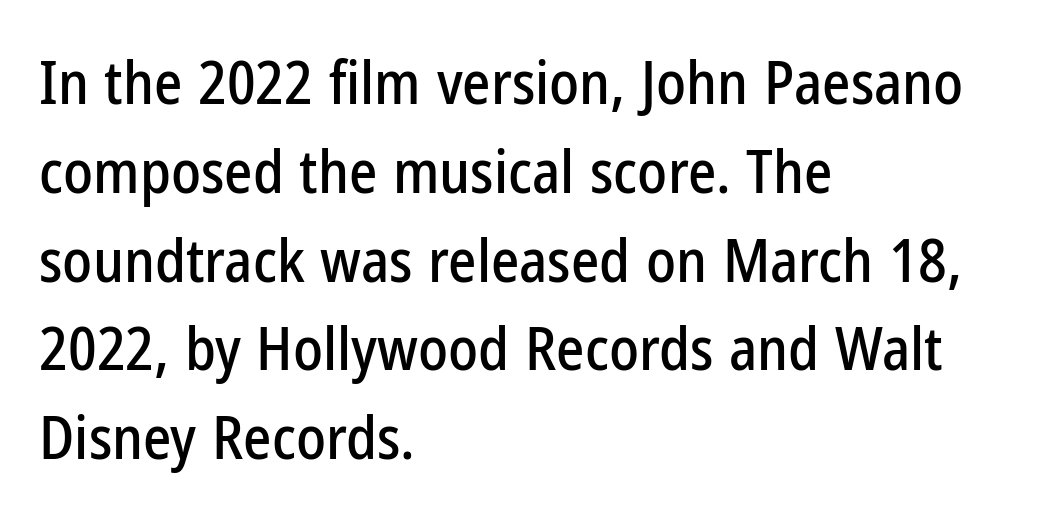
The image shows 60 px condensed sans-serif type, upright; set left-aligned, normal line spacing (1.48x), normal letter spacing, not underlined; low stroke contrast and a medium x-height.
